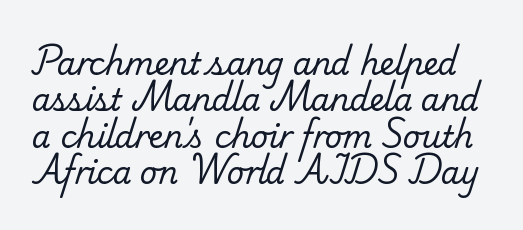
{"serif": "yes", "bold": "no", "weight": "regular", "width": "normal", "stroke_contrast": "low", "x_height": "small", "monospaced": "no", "underline": "no", "line_spacing_ratio": 1.21, "letter_spacing": "normal", "letter_spacing_em": 0.0, "glyph_px": 30}
